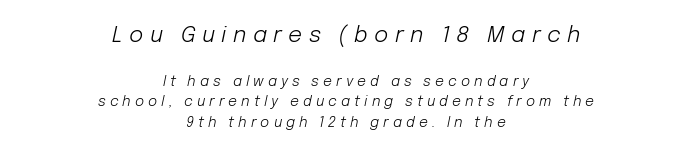
{"italic": "yes", "lean": "right", "slant_degrees": 12, "bold": "no", "underline": "no", "align": "center", "line_spacing": "normal", "line_spacing_ratio": 1.46, "letter_spacing": "wide", "letter_spacing_em": 0.29, "larger_block": "first", "size_ratio": 1.57, "glyph_px": 22}
